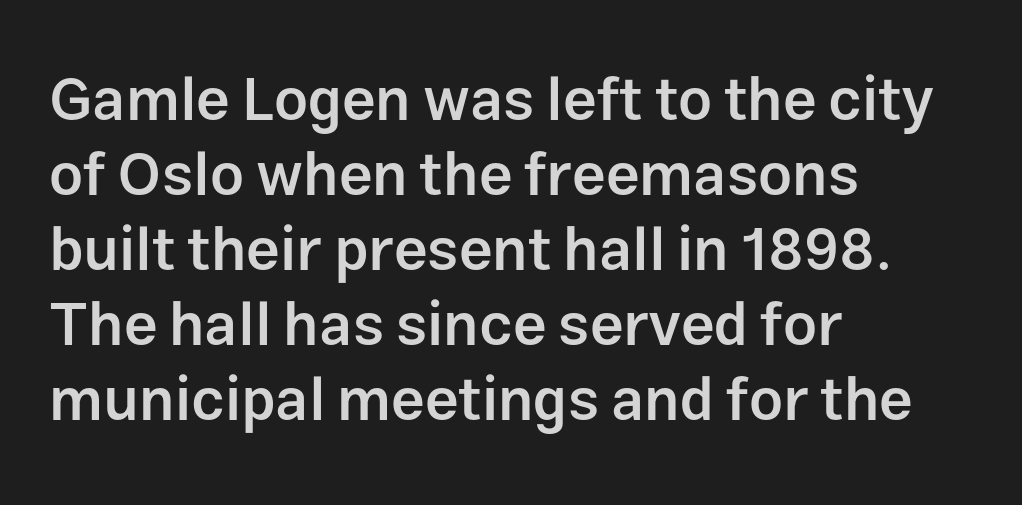
The image shows 60 px semibold sans-serif type, upright; set left-aligned, normal line spacing (1.25x), normal letter spacing, not underlined; low stroke contrast and a medium x-height.
